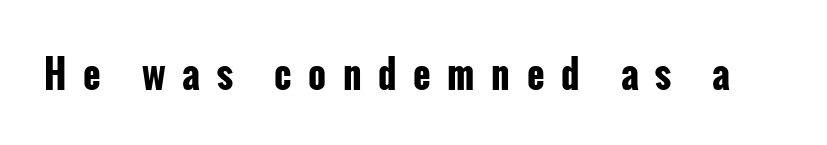
The image shows 38 px bold, condensed sans-serif type, upright; set unusually wide letter spacing (+0.44 em), not underlined; low stroke contrast and a medium x-height.
